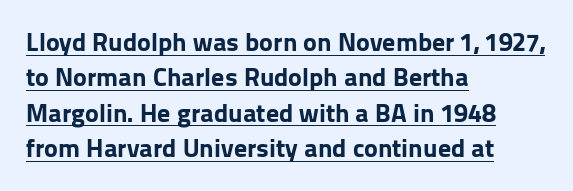
The image shows 26 px bold type, upright; set left-aligned, normal line spacing (1.36x), normal letter spacing, underlined.
